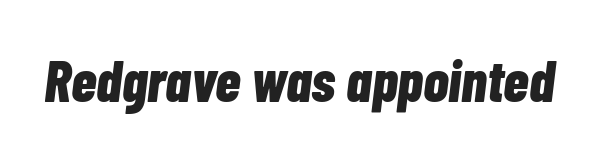
Q: Is the text bold? A: Yes.
Q: Is the text italic (slanted)? A: Yes, it leans right by about 7 degrees.
Q: Is the text underlined? A: No.
Q: Is the spacing between letters normal or unusually wide? A: Normal.
Q: Width (condensed, normal, or wide)? A: Condensed.
Q: Stroke contrast? A: Low.
Q: x-height? A: Medium.
Q: Monospaced? A: No.
